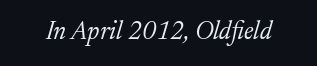
Notice how the stems are inclined rather than vertical — that's the hallmark of italics. The font is comparable to plain body text, perhaps lighter. Each row of text sits above clean, open space. Compared with typical body copy, the letter spacing here is the same.
